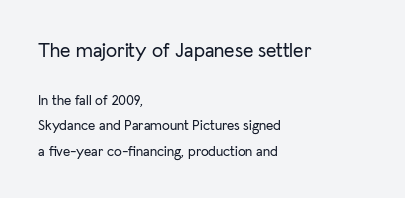
The image shows 20 px text type, upright; set left-aligned, line spacing 1.83x, normal letter spacing, not underlined; the first (top) block is 1.43x larger.
